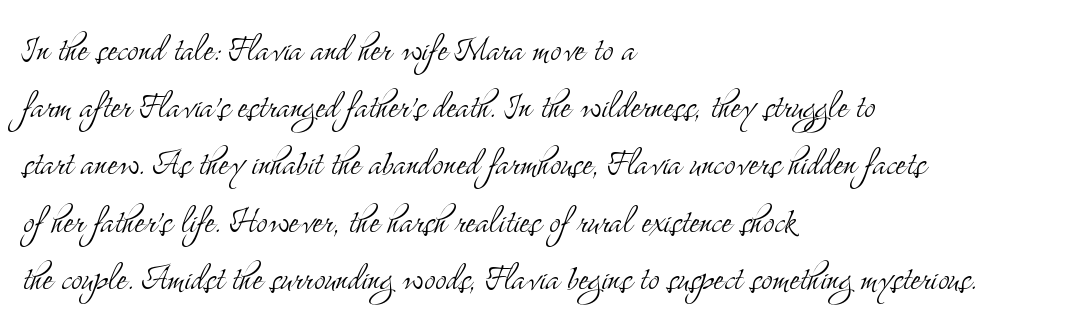
Heft: none added — not bold. The characters display serif detailing at their extremities. Here the designer chose a conventional face with non-uniform glyph widths. Each new line begins a customary step beneath the previous one. Line beginnings align vertically; line endings do not.
